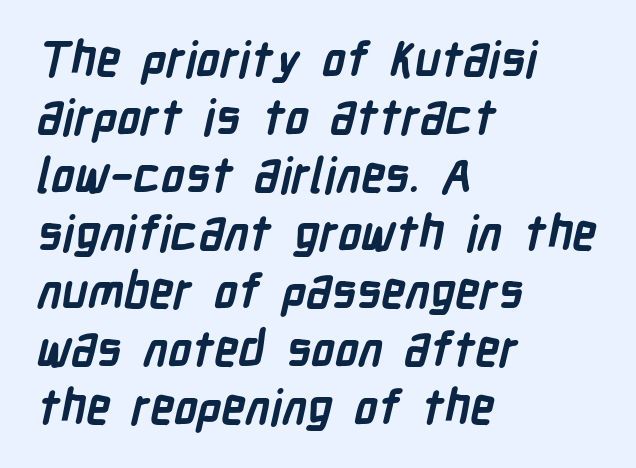
Q: Is the text bold? A: Yes.
Q: Is the typeface a serif or a sans-serif typeface? A: Sans-serif.
Q: Is the text underlined? A: No.
Q: How is the paragraph aligned? A: Left-aligned.
Q: Is the spacing between letters normal or unusually wide? A: Normal.
Q: Width (condensed, normal, or wide)? A: Condensed.
Q: Stroke contrast? A: Low.
Q: x-height? A: Medium.
Q: Monospaced? A: No.
